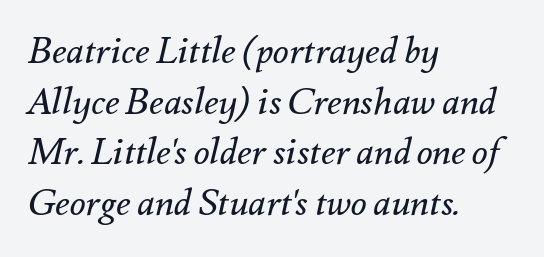
Q: Is the text bold? A: No.
Q: Is the text italic (slanted)? A: Yes, it leans right by about 12 degrees.
Q: Is the text underlined? A: No.
Q: How is the paragraph aligned? A: Left-aligned.
Q: Is the spacing between letters normal or unusually wide? A: Normal.
Q: Is the spacing between lines tight, normal or loose? A: Normal.
Q: Width (condensed, normal, or wide)? A: Normal.
Q: Stroke contrast? A: Medium.
Q: x-height? A: Small.
Q: Monospaced? A: No.
